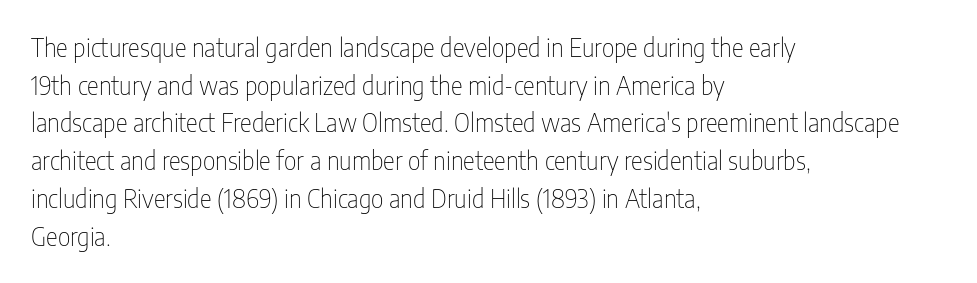
The image shows 25 px text type, upright; set left-aligned, normal line spacing (1.51x), normal letter spacing, not underlined.
